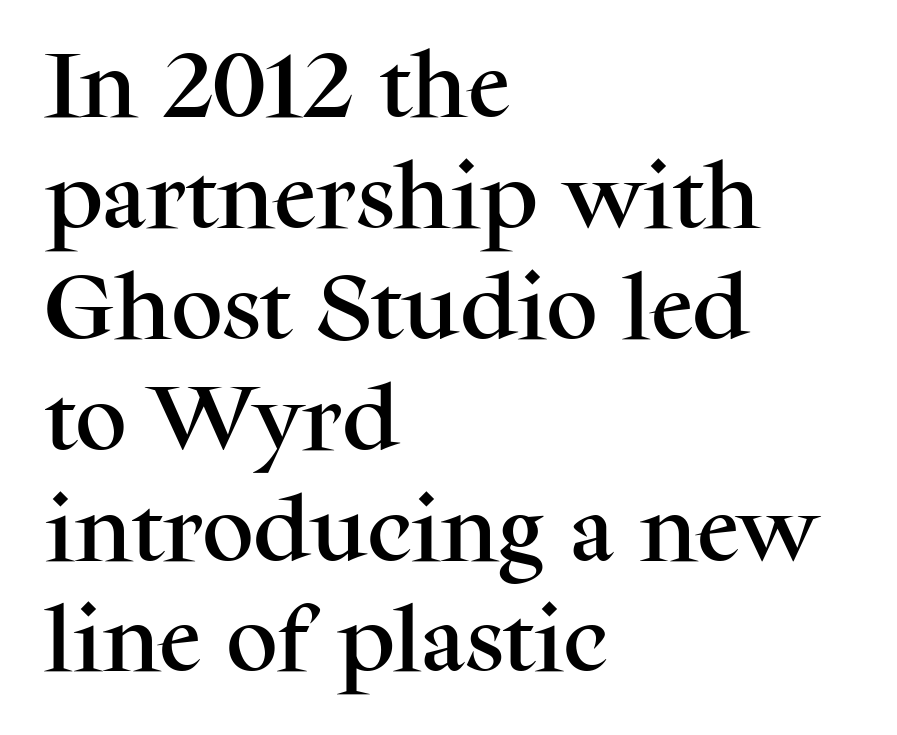
{"serif": "yes", "italic": "no", "width": "normal", "stroke_contrast": "medium", "x_height": "medium", "monospaced": "no", "underline": "no", "align": "left", "line_spacing": "normal", "line_spacing_ratio": 1.54, "letter_spacing": "normal", "letter_spacing_em": 0.0, "glyph_px": 72}
